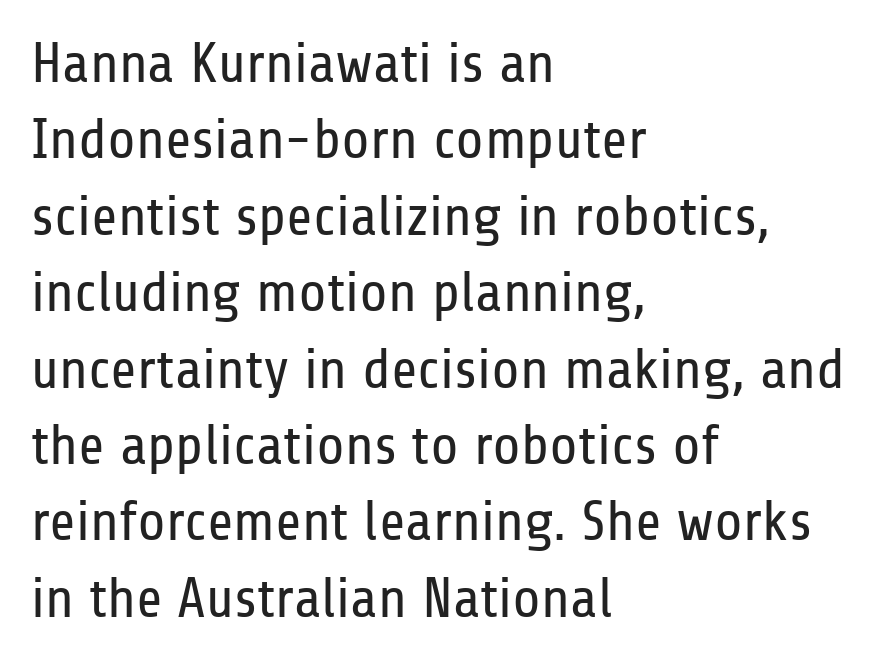
The image shows 57 px regular-weight, condensed sans-serif type, upright; set left-aligned, normal line spacing (1.34x), normal letter spacing, not underlined; low stroke contrast and a medium x-height.
